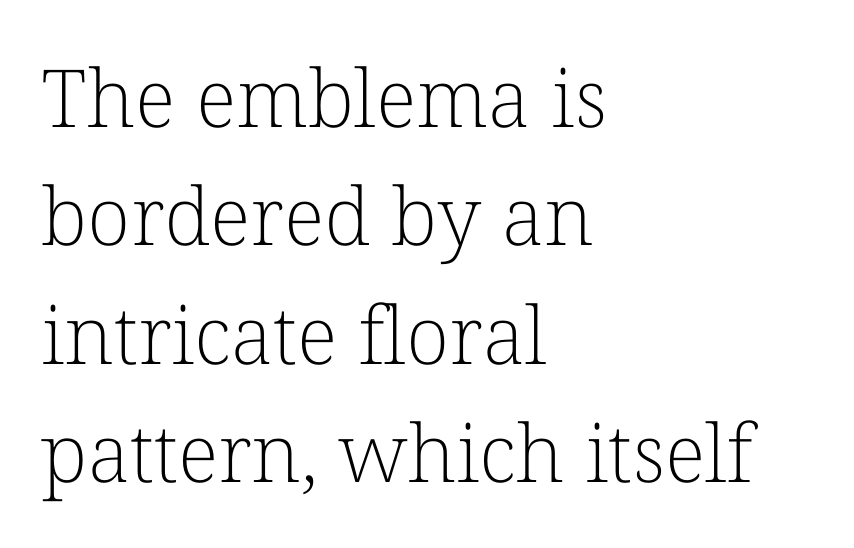
Q: Is the text bold? A: No.
Q: Is the text italic (slanted)? A: No, it is upright.
Q: Is the typeface a serif or a sans-serif typeface? A: Serif.
Q: Is the text underlined? A: No.
Q: How is the paragraph aligned? A: Left-aligned.
Q: Is the spacing between letters normal or unusually wide? A: Normal.
Q: Is the spacing between lines tight, normal or loose? A: Normal.
Q: Width (condensed, normal, or wide)? A: Normal.
Q: Stroke contrast? A: Low.
Q: x-height? A: Medium.
Q: Monospaced? A: No.
